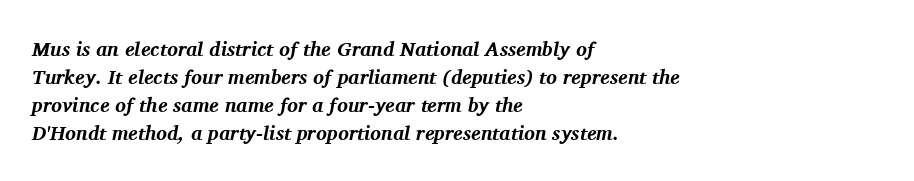
Compared with typical body copy, the letter spacing here is the same. The passage shown stacks its lines at a standard gap. Check under the words: just untouched page. Tall strokes in this sample are angled rather than plumb. Pretty heavy lettering here — definitely bold.
